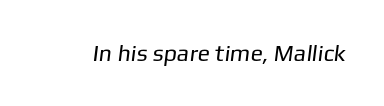
The image shows 23 px text type; set normal letter spacing, not underlined.
